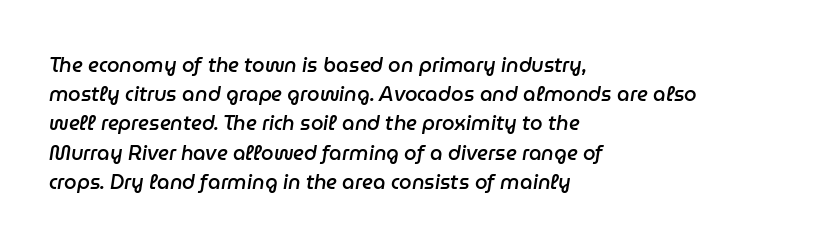
{"italic": "yes", "lean": "right", "slant_degrees": 9, "bold": "semi", "underline": "no", "align": "left", "line_spacing": "normal", "line_spacing_ratio": 1.46, "letter_spacing": "normal", "letter_spacing_em": 0.0, "glyph_px": 20}
